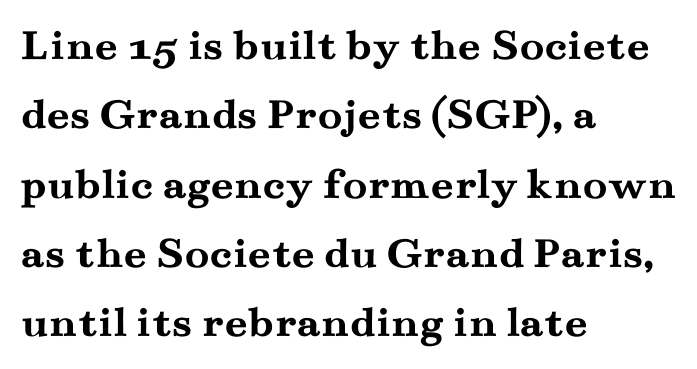
Q: Is the text bold? A: Yes.
Q: Is the text italic (slanted)? A: No, it is upright.
Q: Is the typeface a serif or a sans-serif typeface? A: Serif.
Q: Is the text underlined? A: No.
Q: How is the paragraph aligned? A: Left-aligned.
Q: Is the spacing between letters normal or unusually wide? A: Normal.
Q: Is the spacing between lines tight, normal or loose? A: Normal.
Q: Width (condensed, normal, or wide)? A: Wide.
Q: Stroke contrast? A: Medium.
Q: x-height? A: Small.
Q: Monospaced? A: No.
